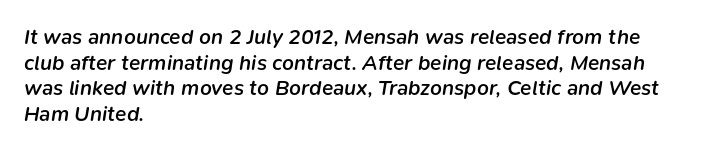
Q: Is the text bold? A: Semi-bold.
Q: Is the text italic (slanted)? A: Yes, it leans right by about 9 degrees.
Q: Is the text underlined? A: No.
Q: How is the paragraph aligned? A: Left-aligned.
Q: Is the spacing between letters normal or unusually wide? A: Normal.
